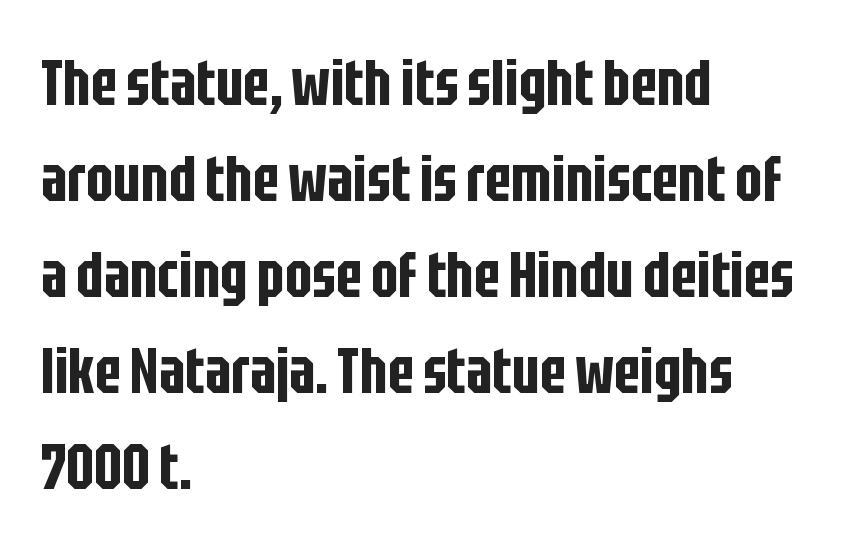
Horizontally, the lines are justified to the leading edge only. A bare baseline throughout the passage. No feet cap the strokes, marking this as sans-serif type. Default kerning and tracking; the words read as compact shapes. Posture: vertical.
